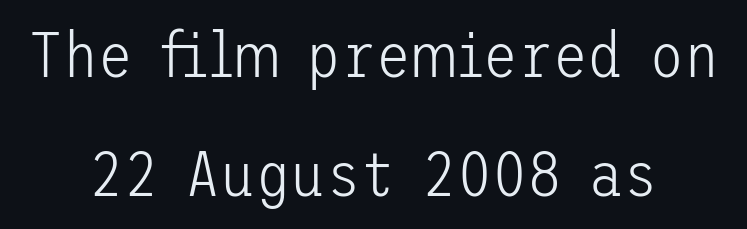
{"serif": "no", "italic": "no", "bold": "no", "weight": "light", "width": "normal", "stroke_contrast": "low", "x_height": "medium", "underline": "no", "align": "center", "line_spacing_ratio": 1.86, "letter_spacing": "normal", "letter_spacing_em": 0.0, "glyph_px": 64}
